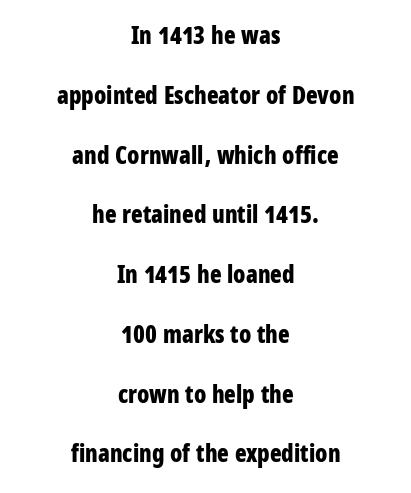
The image shows 24 px bold type, upright; set centered, loose line spacing (2.49x), normal letter spacing, not underlined.
